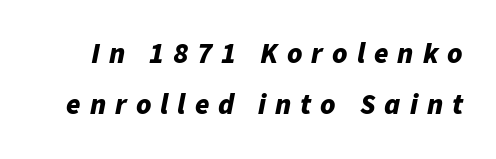
This rendering widens character spacing well past its baseline value. You could not count columns in this text — the font is proportionally spaced. Posture: slanted. Any mark beneath the type? The region is blank.
